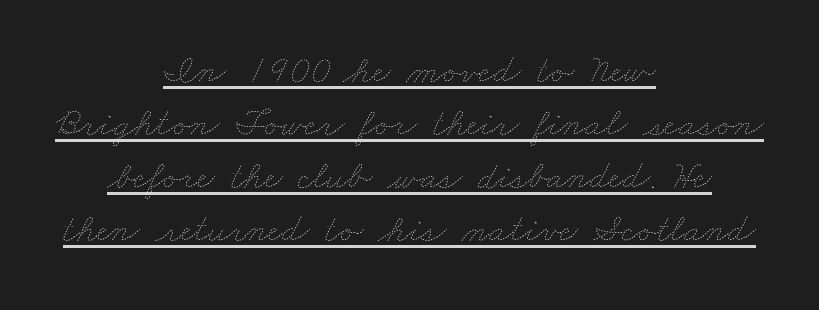
{"bold": "no", "weight": "thin", "width": "wide", "stroke_contrast": "low", "x_height": "small", "monospaced": "no", "underline": "yes", "align": "center", "line_spacing": "normal", "line_spacing_ratio": 1.36, "letter_spacing": "normal", "letter_spacing_em": 0.0, "glyph_px": 39}
